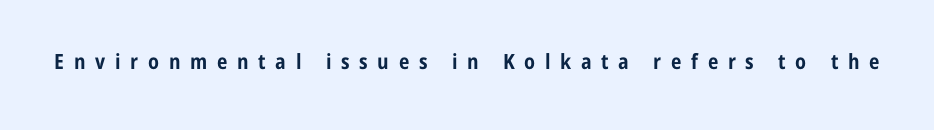
These words are printed bold, with thick strokes throughout. Plain, unruled lines of type. Loose tracking; the words dissolve into strings of separated letters. The lettering stays uniformly vertical, giving the passage a roman look.
